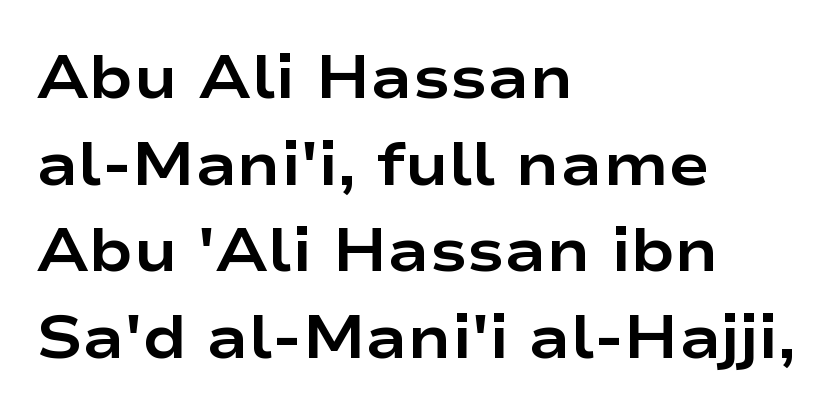
Caption: bold face, heavy strokes. Each letter keeps its own natural width here, so spacing adapts to shape. Caption: standard tracking, unaltered. Type style note: lacks serifs. One glance says typical: line gaps are just what's usual.
